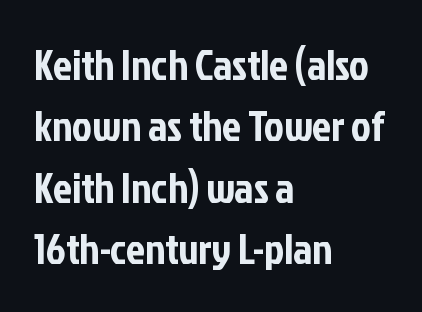
{"serif": "no", "italic": "no", "width": "condensed", "stroke_contrast": "low", "x_height": "medium", "monospaced": "no", "underline": "no", "align": "left", "line_spacing": "normal", "line_spacing_ratio": 1.46, "letter_spacing": "normal", "letter_spacing_em": 0.0, "glyph_px": 42}
